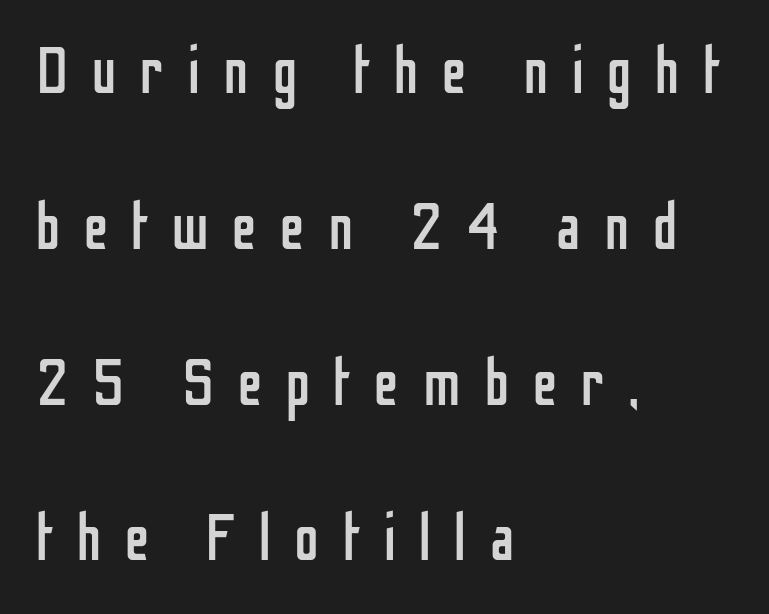
How would I describe the line gaps? Wide and relaxed. Check where the strokes stop: nothing finishes them off — pure sans. Each row of text sits above clean, open space. The typesetter chose a ragged-right arrangement here.
